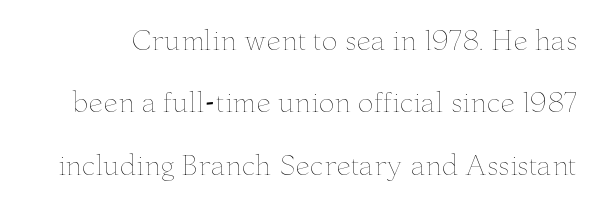
Q: Is the text bold? A: No.
Q: Is the text italic (slanted)? A: No, it is upright.
Q: Is the text underlined? A: No.
Q: Is the spacing between letters normal or unusually wide? A: Normal.
Q: Is the spacing between lines tight, normal or loose? A: Loose.
